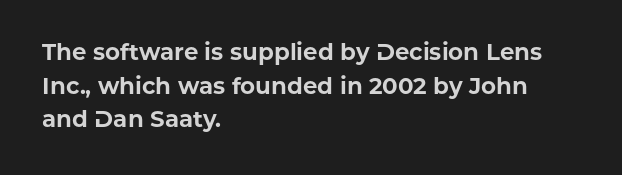
{"italic": "no", "bold": "yes", "underline": "no", "align": "left", "line_spacing": "normal", "line_spacing_ratio": 1.46, "letter_spacing": "normal", "letter_spacing_em": 0.0, "glyph_px": 23}
